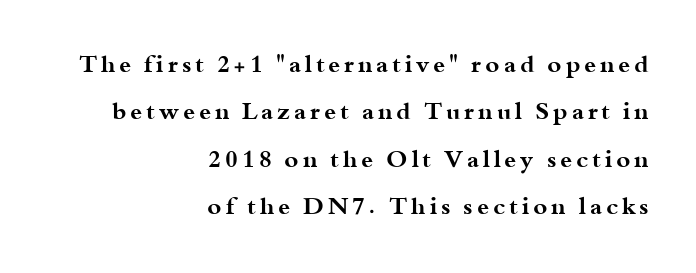
Q: Is the text bold? A: Yes.
Q: Is the text italic (slanted)? A: No, it is upright.
Q: Is the text underlined? A: No.
Q: How is the paragraph aligned? A: Right-aligned.
Q: Is the spacing between lines tight, normal or loose? A: Loose.
